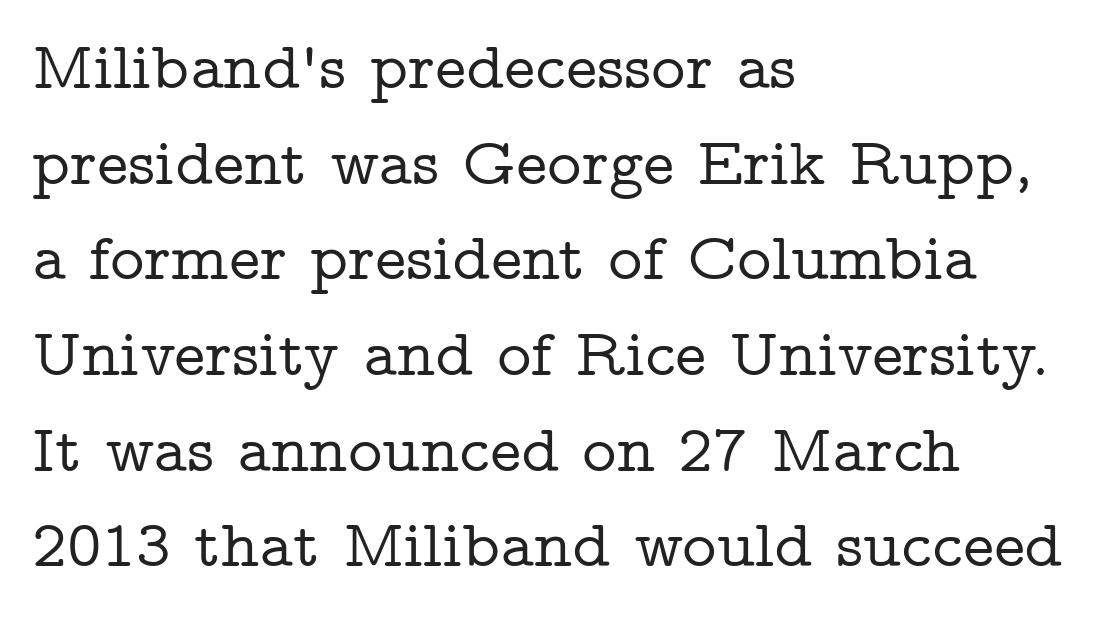
Here the glyphs are tracked normally, forming tight word shapes. The specimen omits any rule beneath the text block's lines. Teacher's note: observe the even left margin — that is flush-left alignment. Examine the stroke ends and you'll spot serifs. The face used here is proportionally spaced, like ordinary book or web type.
